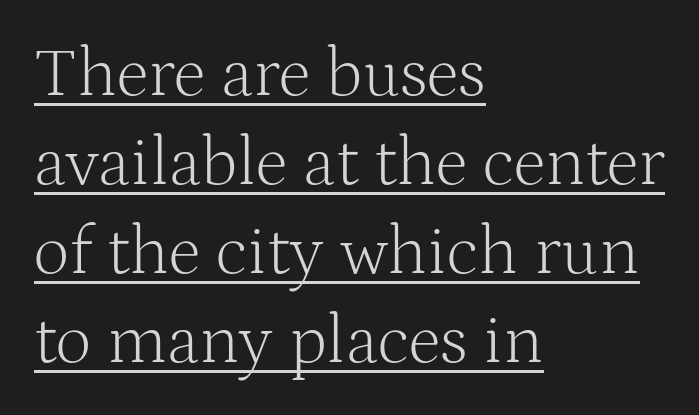
Q: Is the text bold? A: No.
Q: Is the text italic (slanted)? A: No, it is upright.
Q: Is the typeface a serif or a sans-serif typeface? A: Serif.
Q: Is the text underlined? A: Yes.
Q: How is the paragraph aligned? A: Left-aligned.
Q: Is the spacing between letters normal or unusually wide? A: Normal.
Q: Is the spacing between lines tight, normal or loose? A: Normal.
Q: Width (condensed, normal, or wide)? A: Normal.
Q: Stroke contrast? A: Medium.
Q: x-height? A: Medium.
Q: Monospaced? A: No.
